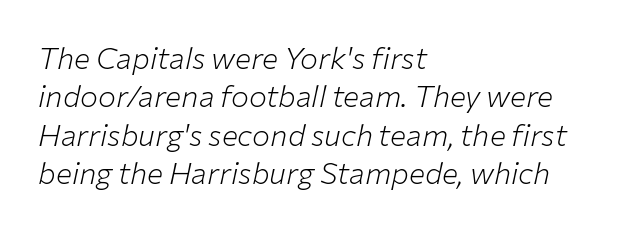
{"italic": "yes", "lean": "right", "slant_degrees": 12, "bold": "no", "weight": "light", "width": "normal", "stroke_contrast": "low", "x_height": "medium", "monospaced": "no", "underline": "no", "align": "left", "line_spacing": "normal", "line_spacing_ratio": 1.28, "letter_spacing": "normal", "letter_spacing_em": 0.0, "glyph_px": 30}
